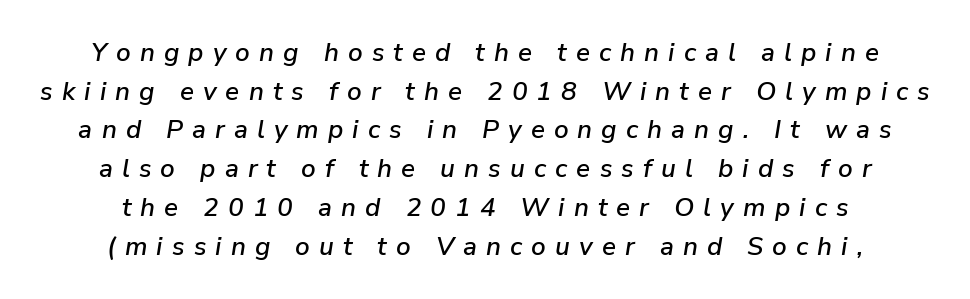
This sample is center-justified, so both line endings float freely. The words here are not underlined. One glance says typical: line gaps are just what's usual. The gaps between neighbouring characters are conspicuously large. It's the slanting kind of type.
